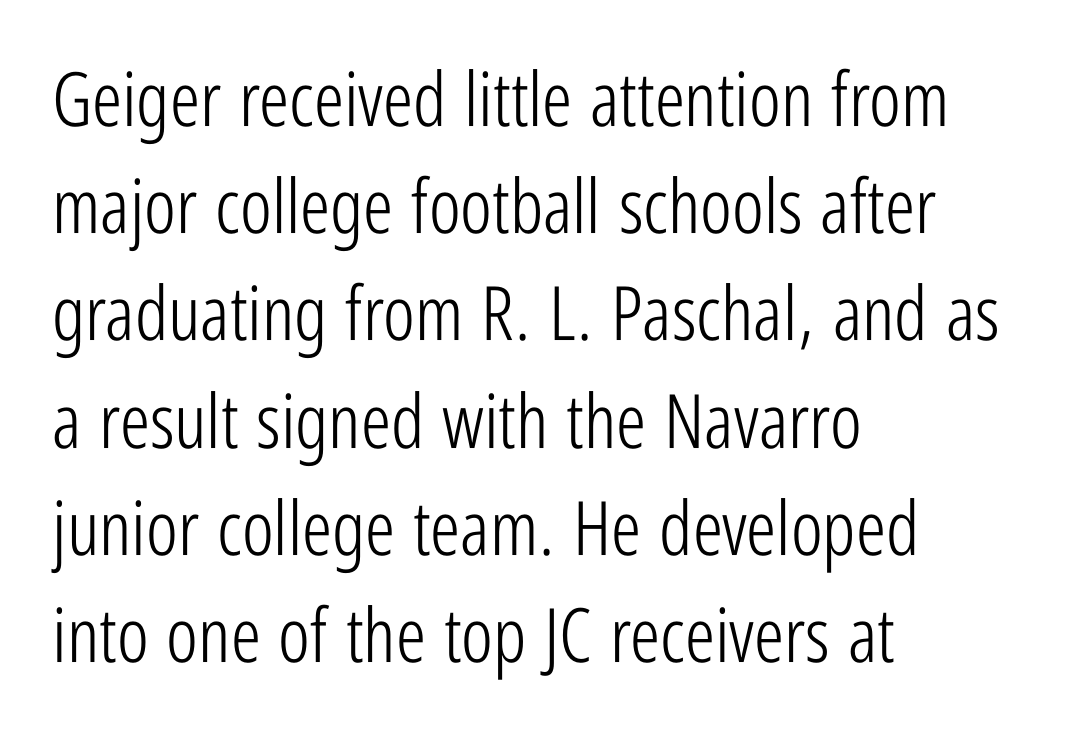
The image shows 75 px light, condensed sans-serif type, upright; set left-aligned, normal line spacing (1.43x), normal letter spacing, not underlined; low stroke contrast and a medium x-height.
